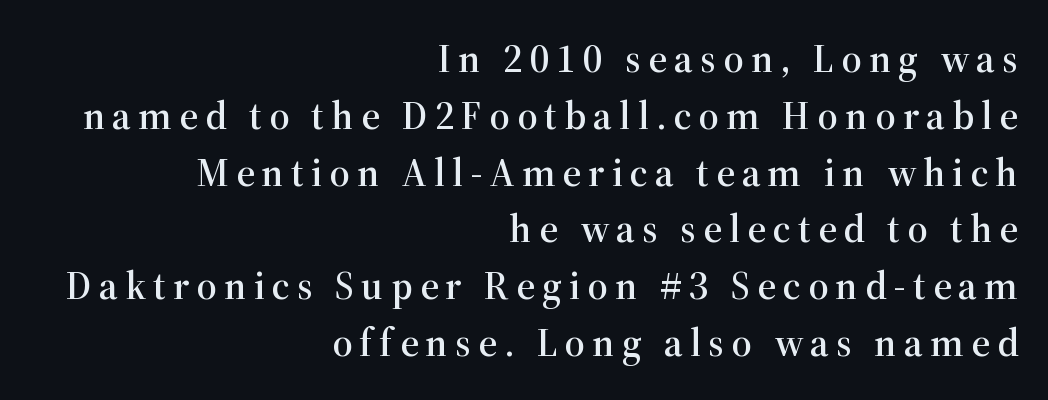
The glyphs in this specimen are seriffed. Lines of text with bare space underneath. Successive baselines arrive at the customary interval. Line ends are locked; line starts wander.
